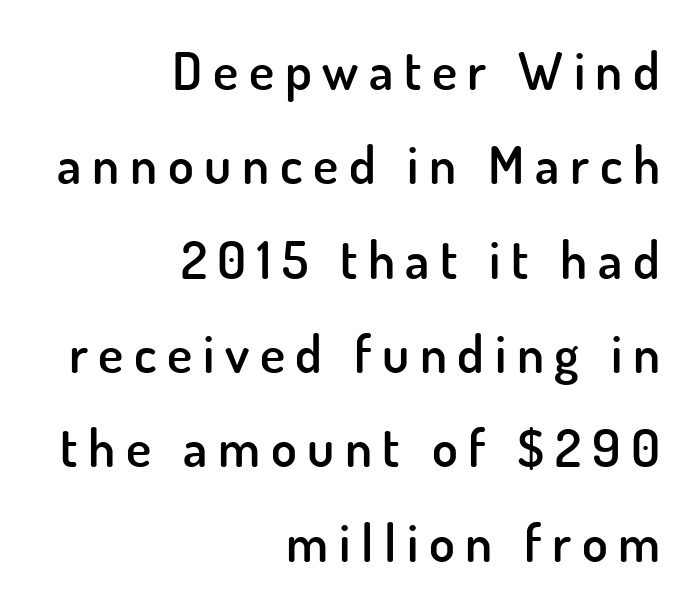
Looks like regular typesetting: each glyph gets only the width it needs. What stands out about the letter spacing? Its width — letters are far apart. The glyphs have the mass of a demibold cut, below bold. The ragged edge is on the left, which tells us the setting is flush right. Letters rest on an invisible, unmarked baseline. This is roman type, the default non-slanted kind.
